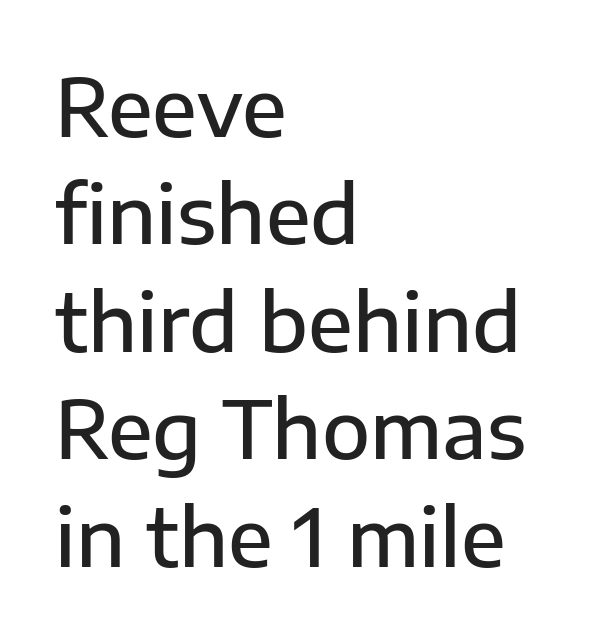
Q: Is the text bold? A: Semi-bold.
Q: Is the text italic (slanted)? A: No, it is upright.
Q: Is the typeface a serif or a sans-serif typeface? A: Sans-serif.
Q: Is the text underlined? A: No.
Q: How is the paragraph aligned? A: Left-aligned.
Q: Is the spacing between letters normal or unusually wide? A: Normal.
Q: Is the spacing between lines tight, normal or loose? A: Normal.
Q: Width (condensed, normal, or wide)? A: Normal.
Q: Stroke contrast? A: Low.
Q: x-height? A: Medium.
Q: Monospaced? A: No.
